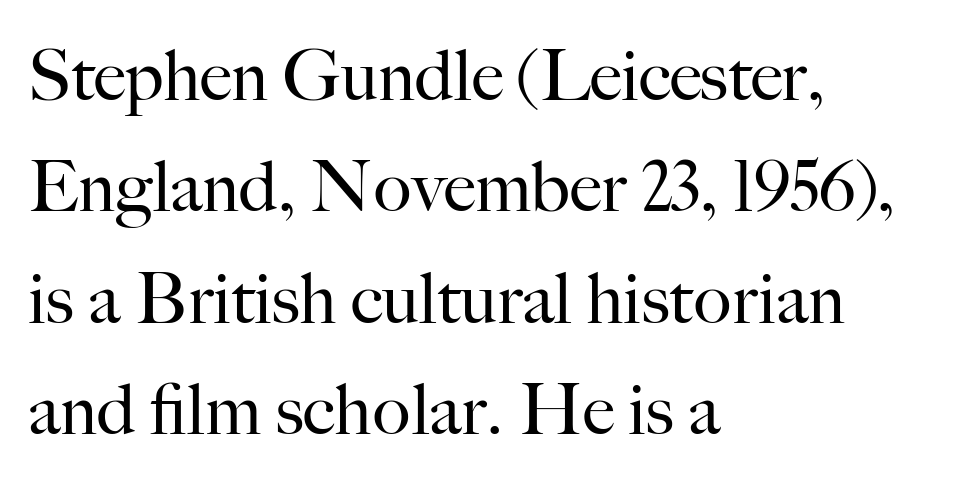
Left-aligned paragraph, ragged on the right. The zone under the glyphs is completely vacant. In terms of posture, this sample is upright. Think of a printed novel: that variable character pitch is what you see here. Observe the serifs anchoring each vertical stroke in this sample.
